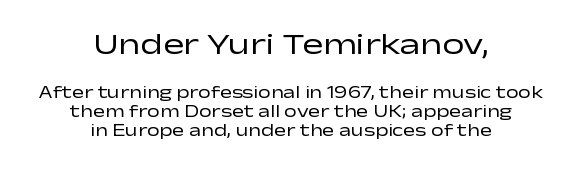
Weight: in the light-to-regular range. The paragraph has two soft edges and a firm central axis. Students, observe: this is what under-led, compact text looks like. Letters rest on an invisible, unmarked baseline.
